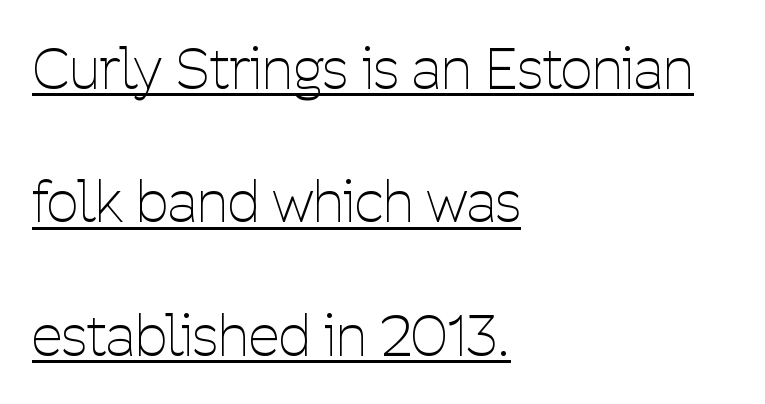
Where is the straight margin? On the left. Caption: lettering with a line underneath. The typography opts for an upright posture over an oblique one. These lines stand farther apart than default settings would place them. Typographically, this falls in the sans-serif category. The face looks like a standard text weight, possibly lighter.
